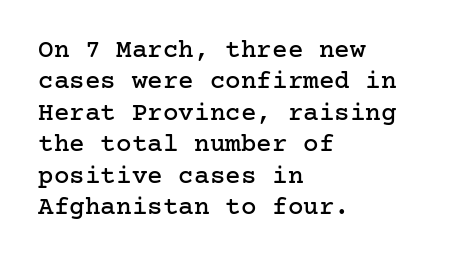
{"italic": "no", "underline": "no", "align": "left", "line_spacing_ratio": 1.21, "letter_spacing": "normal", "letter_spacing_em": 0.0, "glyph_px": 26}
